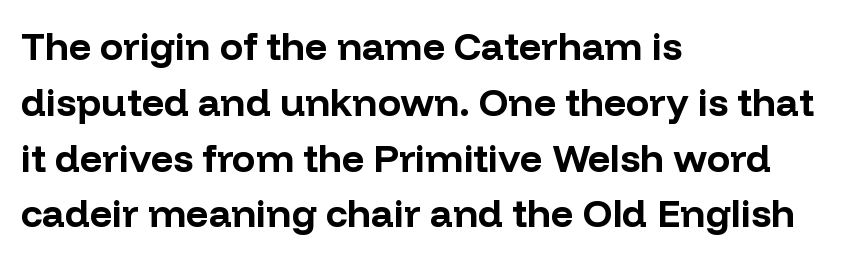
{"serif": "no", "italic": "no", "bold": "yes", "weight": "bold", "width": "normal", "stroke_contrast": "low", "x_height": "medium", "monospaced": "no", "underline": "no", "align": "left", "line_spacing": "normal", "line_spacing_ratio": 1.43, "letter_spacing": "normal", "letter_spacing_em": 0.0, "glyph_px": 39}
